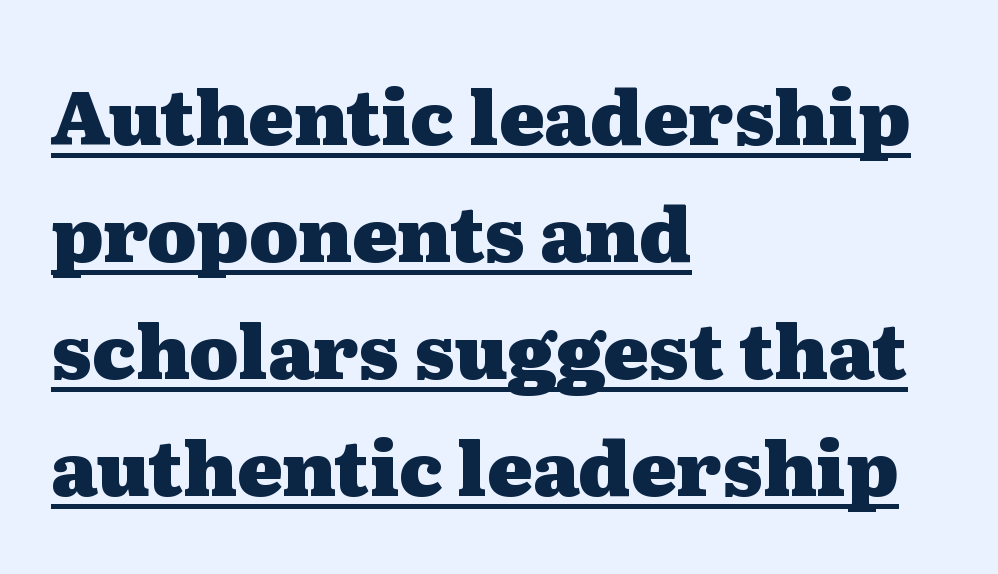
The image shows 75 px heavy, wide serif type, upright; set left-aligned, normal line spacing (1.56x), normal letter spacing, underlined; medium stroke contrast and a medium x-height.
